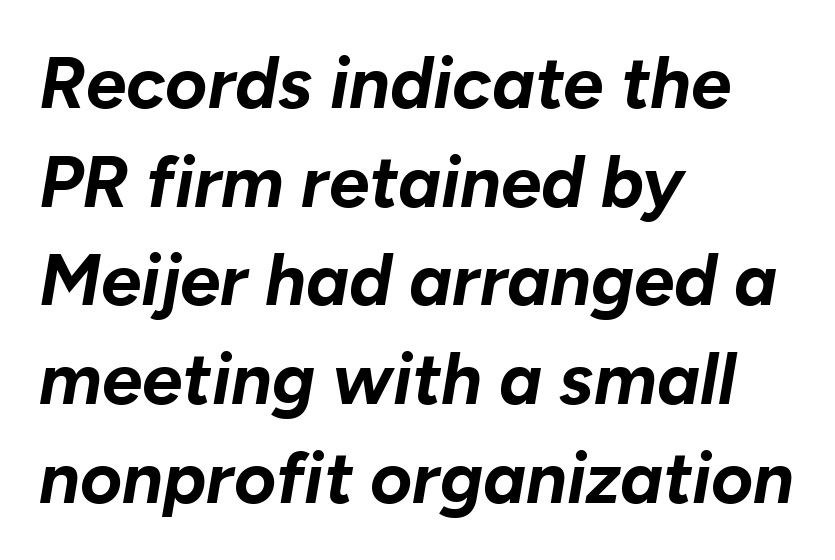
Each line starts at the same left margin while the right side varies. Each letter keeps its own natural width here, so spacing adapts to shape. This sample uses an oblique cut, with every glyph tilted off the vertical. A normal amount of white space separates one row of letters from the next. Is the type bold? Yes — the strokes are clearly thick and heavy. Quick note: underline off.
